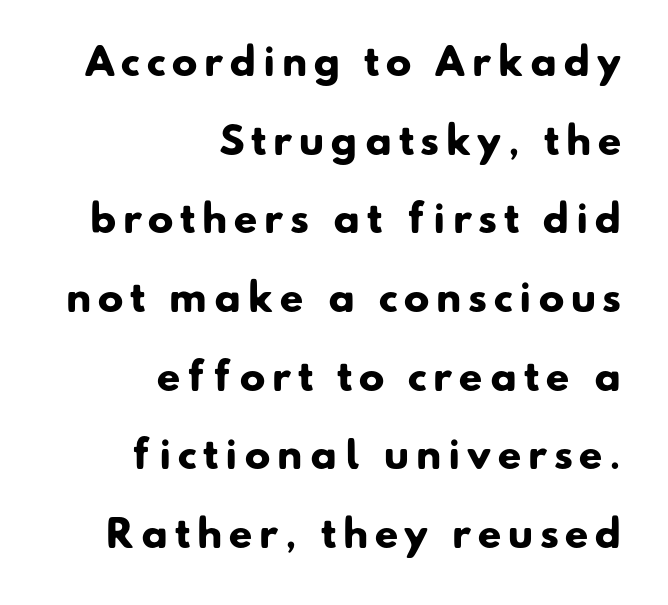
The image shows 38 px heavy sans-serif type; set right-aligned, loose line spacing (2.07x), not underlined; low stroke contrast and a small x-height.
